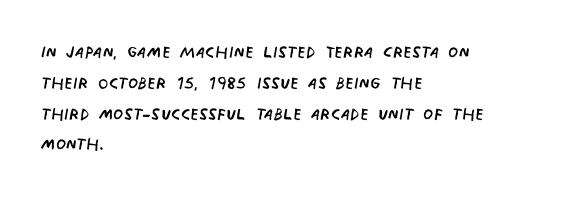
These glyphs show unthickened strokes, regular width or finer. If you measured baseline to baseline, you'd find a middling distance. Glance below the letters and you will spot only blank space. Line starts are locked; line ends wander. Honestly, the letter spacing is just normal — you wouldn't notice it.
